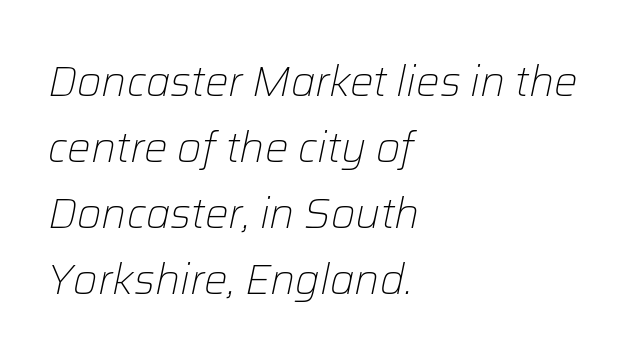
{"italic": "yes", "lean": "right", "slant_degrees": 12, "bold": "no", "weight": "light", "width": "normal", "stroke_contrast": "low", "x_height": "medium", "monospaced": "no", "underline": "no", "align": "left", "line_spacing": "normal", "line_spacing_ratio": 1.57, "letter_spacing": "normal", "letter_spacing_em": 0.0, "glyph_px": 42}
